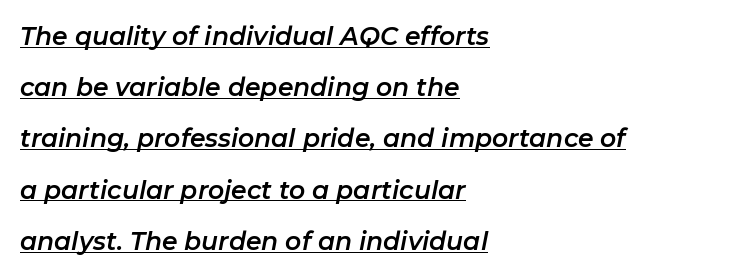
Beneath each row of characters lies a ruled line. Line starts are locked; line ends wander. In terms of letterspacing, this is plain default setting. A typesetter would call this leading open, well beyond the default. In terms of posture, this sample is oblique.
